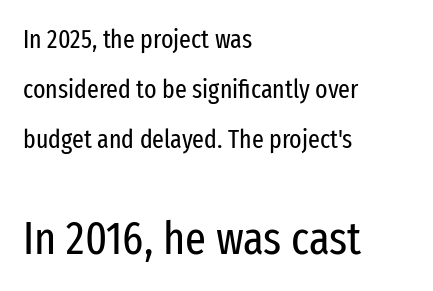
The image shows 46 px regular-weight, condensed sans-serif type, upright; set left-aligned, loose line spacing (1.93x), normal letter spacing, not underlined; the second (bottom) block is 1.77x larger; low stroke contrast and a medium x-height.
